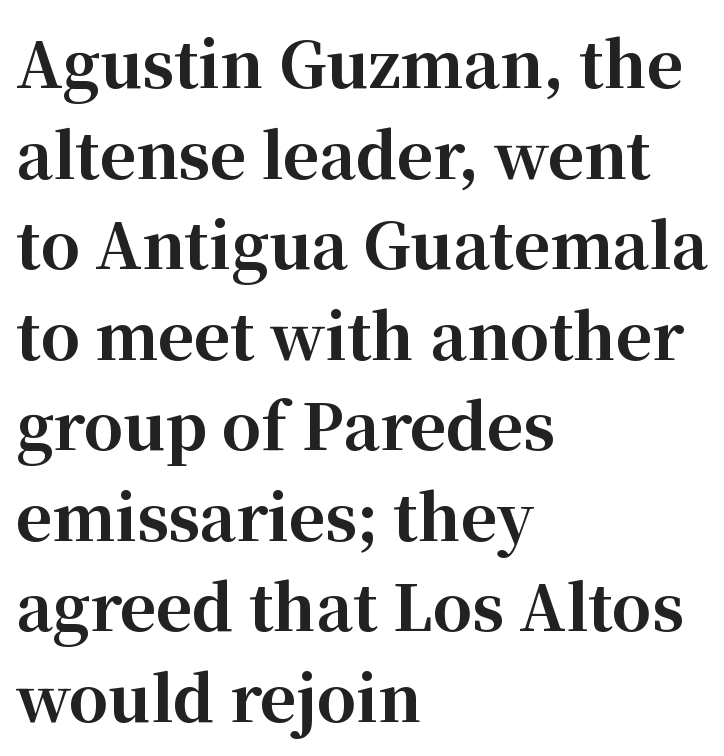
Q: Is the text bold? A: Yes.
Q: Is the text italic (slanted)? A: No, it is upright.
Q: Is the typeface a serif or a sans-serif typeface? A: Serif.
Q: Is the text underlined? A: No.
Q: How is the paragraph aligned? A: Left-aligned.
Q: Is the spacing between letters normal or unusually wide? A: Normal.
Q: Is the spacing between lines tight, normal or loose? A: Normal.
Q: Width (condensed, normal, or wide)? A: Normal.
Q: Stroke contrast? A: High.
Q: x-height? A: Medium.
Q: Monospaced? A: No.
